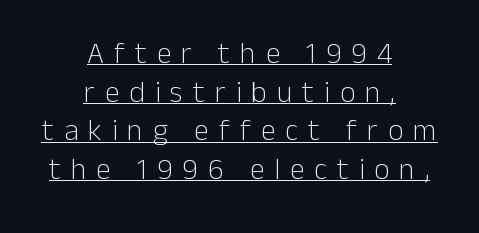
The image shows 30 px light sans-serif type, upright; set centered, normal line spacing (1.29x), unusually wide letter spacing (+0.33 em), underlined; low stroke contrast and a medium x-height.
